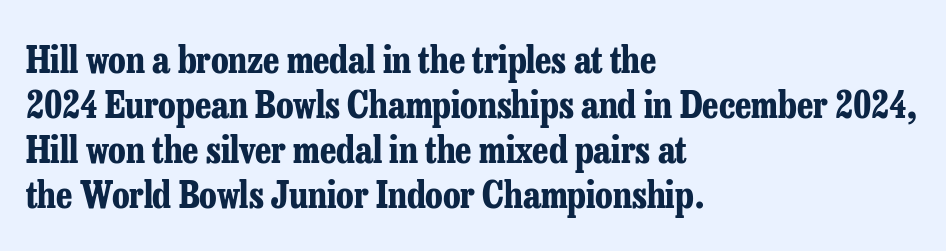
These lines are set flush left with a ragged right edge. Notice how the stems are strictly vertical — no italics here. Looks like regular typesetting: each glyph gets only the width it needs. Is this a sans? No — the strokes have serifs. The passage shown is not underscored anywhere.
